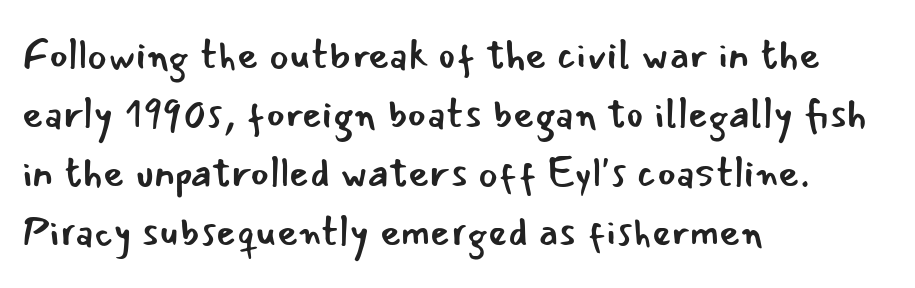
The glyphs are unaccompanied by any horizontal stroke below them. Unlike a traditional serif, this face leaves its strokes unadorned. Glyph-to-glyph distance matches everyday printed text. Proportional: the letters do not fall into vertical columns. A student would call this left alignment; a typographer would say flush left, rag right.
